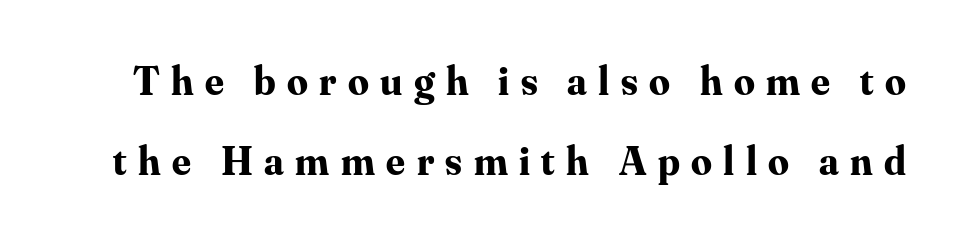
{"serif": "yes", "italic": "no", "bold": "yes", "weight": "bold", "width": "normal", "stroke_contrast": "medium", "x_height": "small", "monospaced": "no", "underline": "no", "line_spacing": "loose", "line_spacing_ratio": 1.96, "letter_spacing": "wide", "letter_spacing_em": 0.28, "glyph_px": 41}
